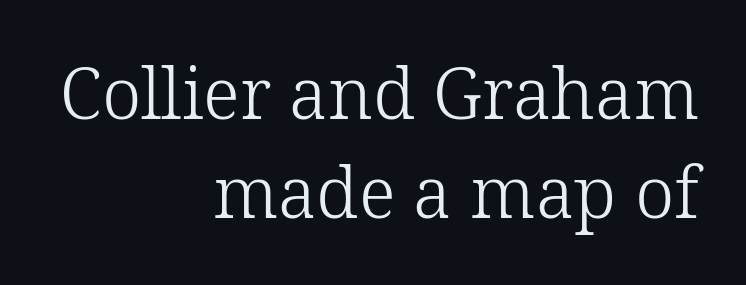
Q: Is the text bold? A: No.
Q: Is the text italic (slanted)? A: No, it is upright.
Q: Is the typeface a serif or a sans-serif typeface? A: Serif.
Q: Is the text underlined? A: No.
Q: How is the paragraph aligned? A: Right-aligned.
Q: Is the spacing between letters normal or unusually wide? A: Normal.
Q: Is the spacing between lines tight, normal or loose? A: Normal.
Q: Width (condensed, normal, or wide)? A: Normal.
Q: Stroke contrast? A: Low.
Q: x-height? A: Medium.
Q: Monospaced? A: No.
